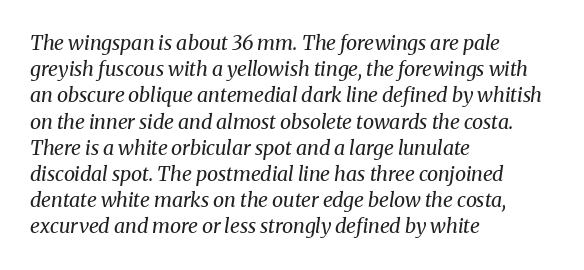
The image shows 20 px text type, italic (leaning right); set left-aligned, normal line spacing (1.31x), normal letter spacing, not underlined.
